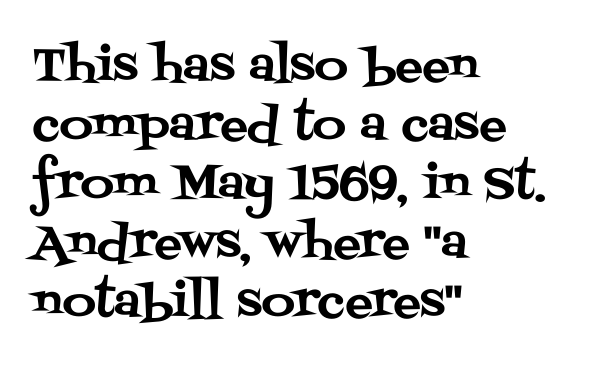
The type family on display is of the serif kind. Beneath every word, the page is bare. A typesetter would call this leading conventional body-copy spacing. The compositor pushed each line to the left boundary.
